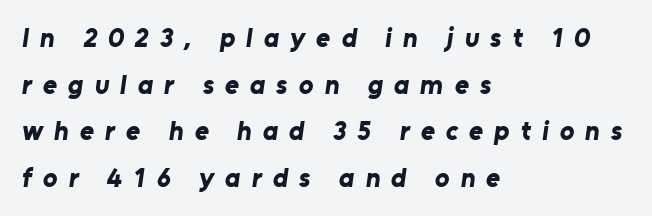
Q: Is the text bold? A: Yes.
Q: Is the text underlined? A: No.
Q: How is the paragraph aligned? A: Left-aligned.
Q: Is the spacing between letters normal or unusually wide? A: Unusually wide.
